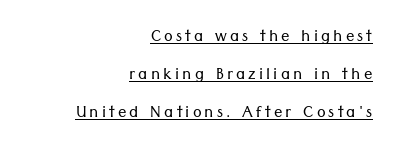
Q: Is the text bold? A: No.
Q: Is the text italic (slanted)? A: No, it is upright.
Q: Is the text underlined? A: Yes.
Q: How is the paragraph aligned? A: Right-aligned.
